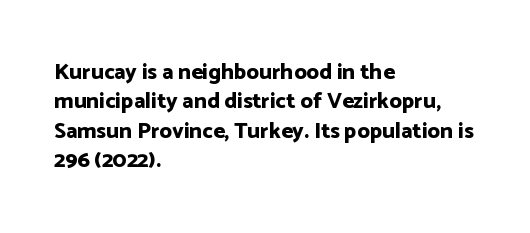
The image shows 22 px bold type, upright; set left-aligned, normal line spacing (1.33x), normal letter spacing, not underlined.
